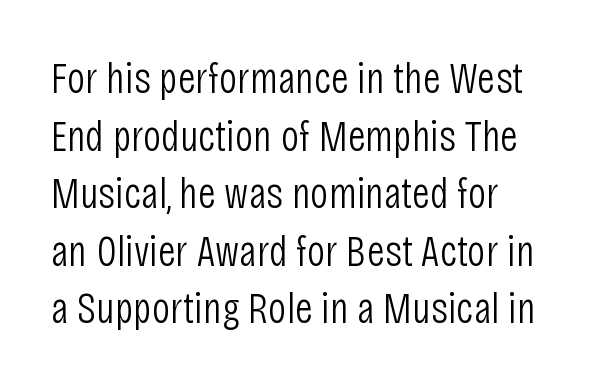
The image shows 45 px light, condensed sans-serif type, upright; set normal line spacing (1.28x), normal letter spacing, not underlined; low stroke contrast and a large x-height.
